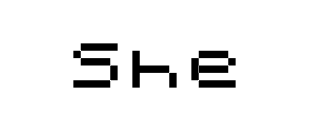
The image shows 59 px sans-serif type, upright; set centered, normal letter spacing, not underlined; medium stroke contrast and a large x-height.
